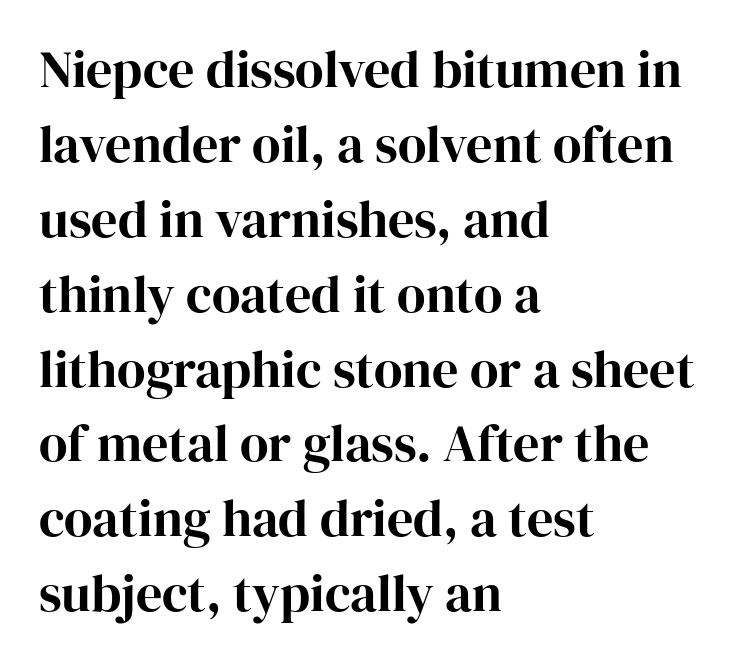
Q: Is the text italic (slanted)? A: No, it is upright.
Q: Is the typeface a serif or a sans-serif typeface? A: Serif.
Q: Is the text underlined? A: No.
Q: How is the paragraph aligned? A: Left-aligned.
Q: Is the spacing between letters normal or unusually wide? A: Normal.
Q: Is the spacing between lines tight, normal or loose? A: Normal.
Q: Width (condensed, normal, or wide)? A: Normal.
Q: Stroke contrast? A: High.
Q: x-height? A: Medium.
Q: Monospaced? A: No.
